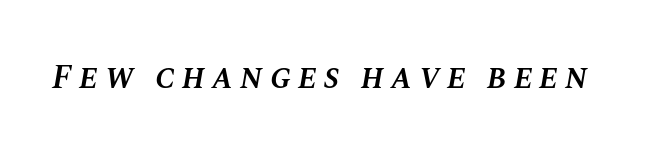
This sample uses an oblique cut, with every glyph tilted off the vertical. Varying glyph widths throughout — classic text-font behaviour. Moderately thickened strokes mark this as semibold type. This rendering features lettering with no underline.
